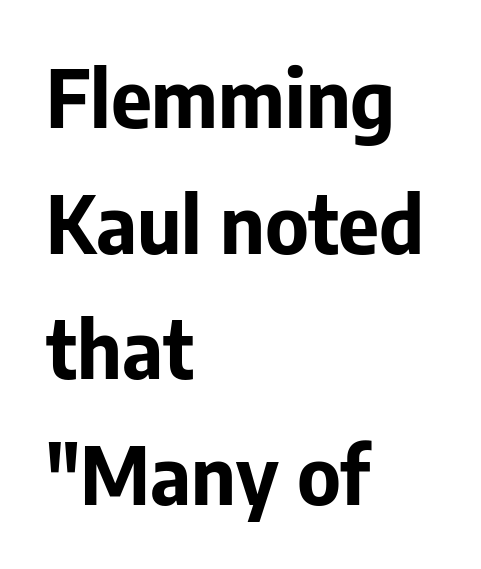
The image shows 79 px bold sans-serif type, upright; set left-aligned, normal line spacing (1.59x), normal letter spacing, not underlined; low stroke contrast and a medium x-height.
